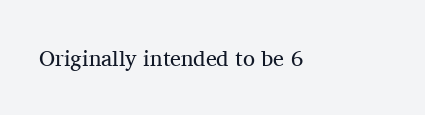
{"italic": "no", "bold": "no", "underline": "no", "letter_spacing": "normal", "letter_spacing_em": 0.0, "glyph_px": 22}
